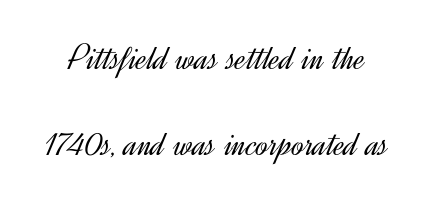
The image shows 37 px light sans-serif type; set loose line spacing (2.32x), normal letter spacing, not underlined; a small x-height.
